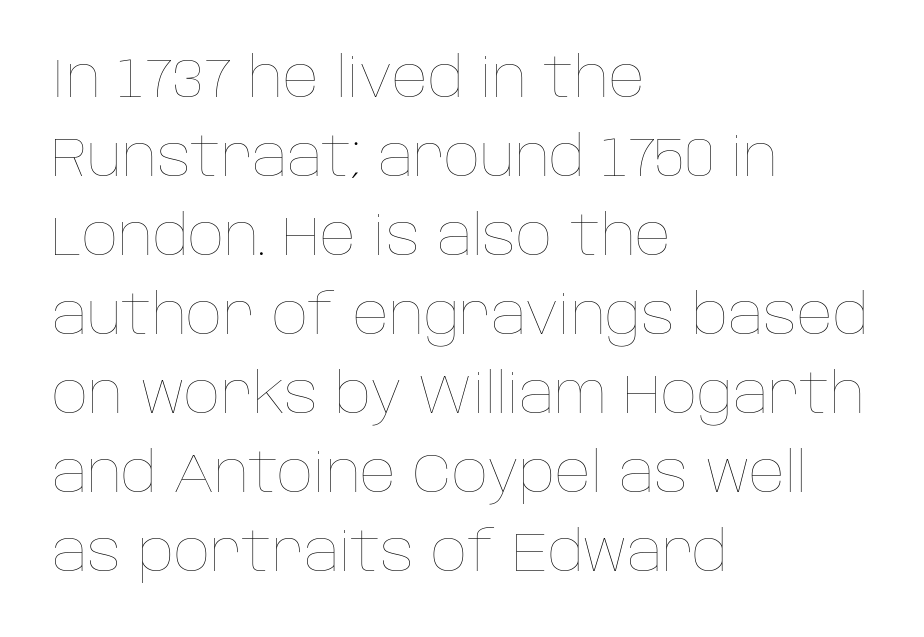
The image shows 56 px thin type, upright; set left-aligned, normal line spacing (1.41x), normal letter spacing, not underlined; low stroke contrast and a large x-height.
